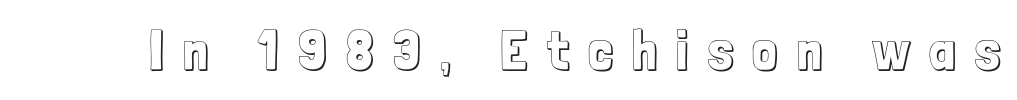
{"italic": "no", "width": "condensed", "x_height": "medium", "monospaced": "no", "underline": "no", "letter_spacing": "wide", "letter_spacing_em": 0.36, "glyph_px": 55}
